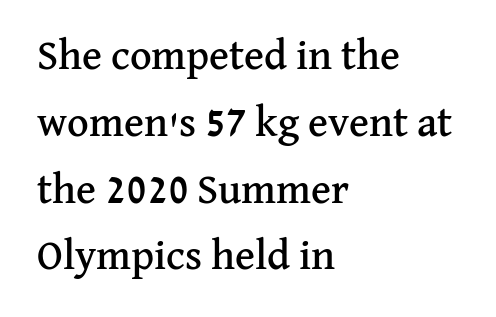
The image shows 42 px serif type, upright; set left-aligned, normal line spacing (1.59x), normal letter spacing, not underlined; medium stroke contrast and a medium x-height.
